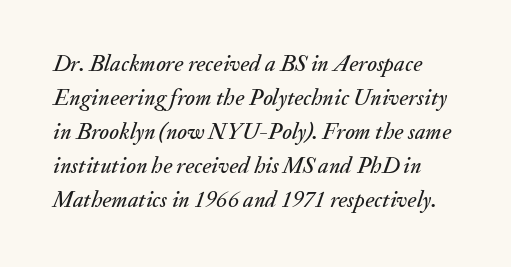
The image shows 23 px text type, italic (leaning right); set normal line spacing (1.48x), normal letter spacing, not underlined.
